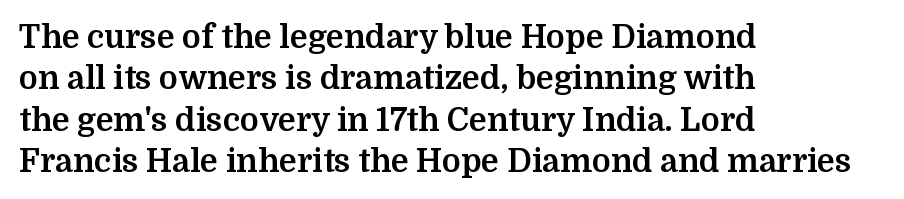
{"serif": "yes", "italic": "no", "bold": "yes", "weight": "bold", "width": "normal", "stroke_contrast": "medium", "x_height": "medium", "monospaced": "no", "underline": "no", "align": "left", "line_spacing": "normal", "line_spacing_ratio": 1.29, "letter_spacing": "normal", "letter_spacing_em": 0.0, "glyph_px": 32}
